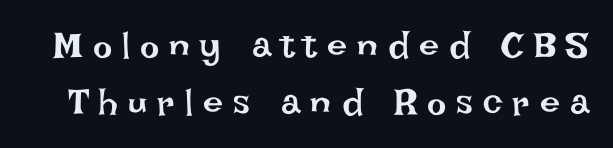
{"italic": "no", "bold": "no", "weight": "regular", "width": "normal", "stroke_contrast": "low", "x_height": "large", "monospaced": "no", "underline": "no", "line_spacing": "normal", "line_spacing_ratio": 1.57, "letter_spacing": "wide", "letter_spacing_em": 0.28, "glyph_px": 36}
